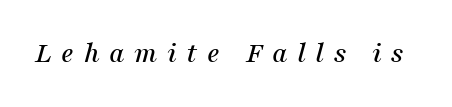
The image shows 30 px serif type, italic (leaning right); set unusually wide letter spacing (+0.32 em), not underlined; medium stroke contrast and a medium x-height.
